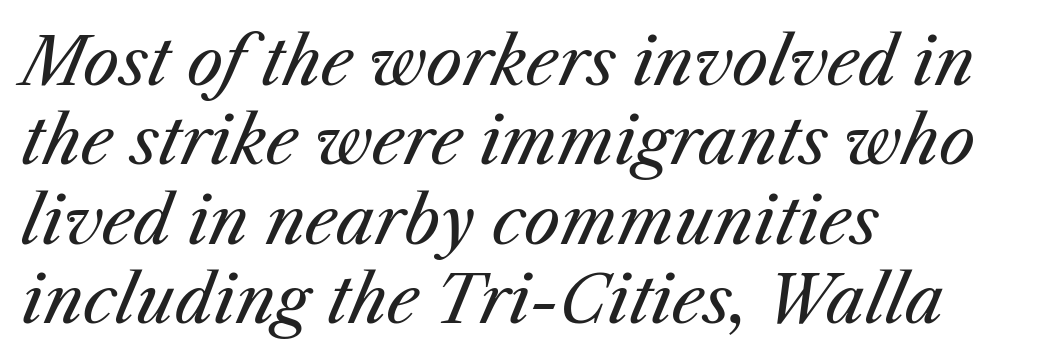
{"italic": "yes", "lean": "right", "slant_degrees": 25, "bold": "no", "weight": "regular", "width": "normal", "stroke_contrast": "medium", "x_height": "medium", "monospaced": "no", "underline": "no", "align": "left", "line_spacing_ratio": 1.24, "letter_spacing": "normal", "letter_spacing_em": 0.0, "glyph_px": 64}
